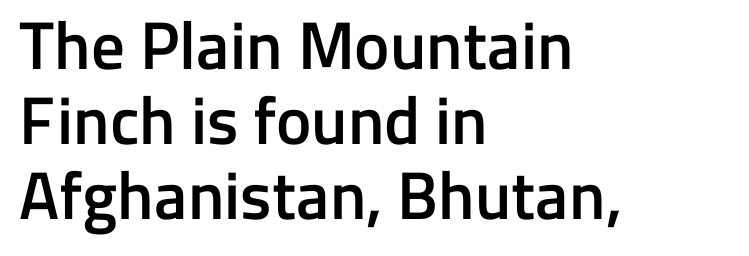
Vertically, the passage feels compressed, each row crowding the next. The text was rendered using a sans face with plain stroke endings. This is the regular roman posture of the typeface. The line texture is even and compact thanks to regular tracking. Which margin do the lines hug? The left one — the right edge is uneven.
